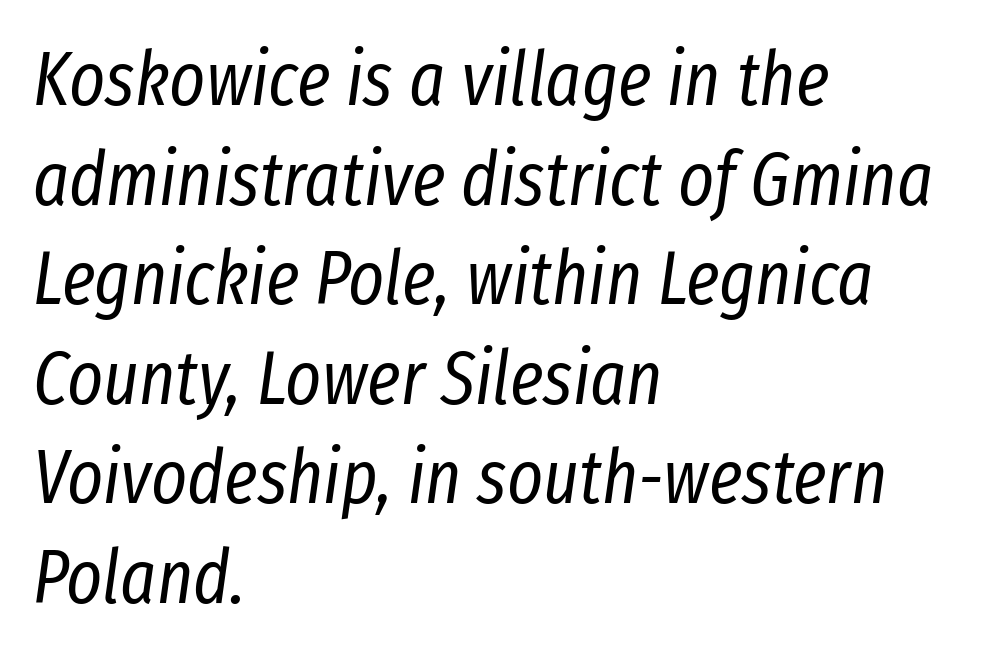
The image shows 76 px regular-weight, condensed type, italic (leaning right); set left-aligned, normal line spacing (1.31x), normal letter spacing, not underlined; low stroke contrast and a medium x-height.
